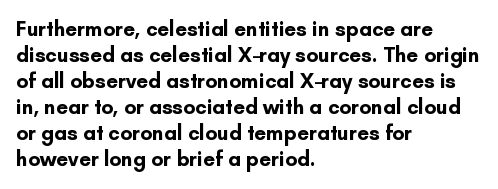
The image shows 21 px bold type, upright; set left-aligned, line spacing 1.24x, normal letter spacing, not underlined.
